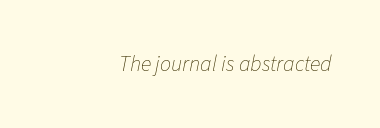
The horizontal fit of the characters is conventional and even. The typography opts for an oblique posture over an upright one. Underline: absent. Letters have the restrained weight of plain body copy at most.
